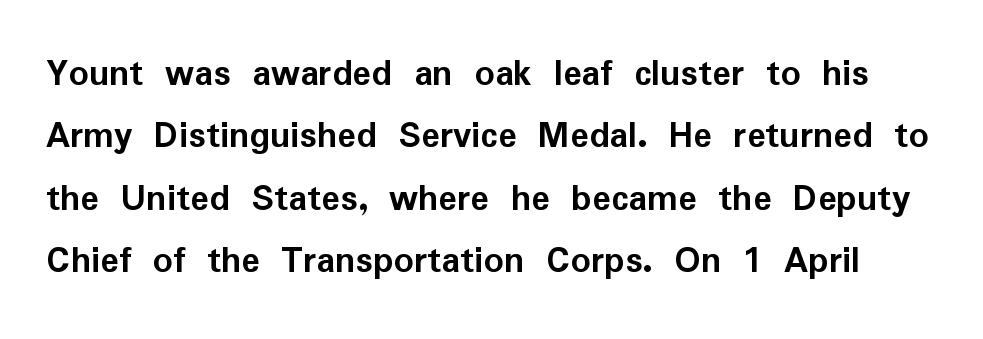
Q: Is the text bold? A: Yes.
Q: Is the text italic (slanted)? A: No, it is upright.
Q: Is the typeface a serif or a sans-serif typeface? A: Sans-serif.
Q: Is the text underlined? A: No.
Q: Is the spacing between letters normal or unusually wide? A: Normal.
Q: Is the spacing between lines tight, normal or loose? A: Normal.
Q: Width (condensed, normal, or wide)? A: Normal.
Q: Stroke contrast? A: Low.
Q: x-height? A: Medium.
Q: Monospaced? A: No.
